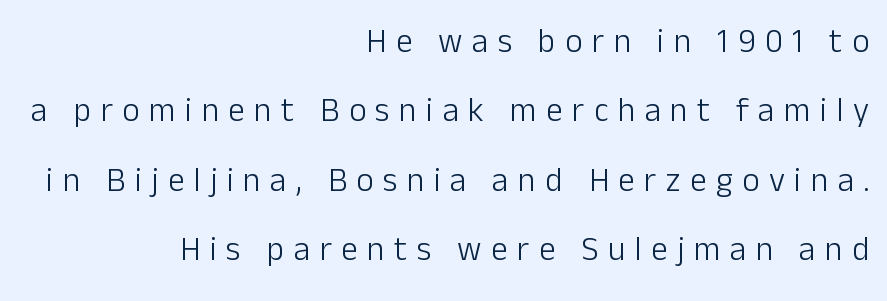
The strokes are not fattened; the text isn't bold. Varying glyph widths throughout — classic text-font behaviour. The type is letterspaced generously, with wide tracking. If you drew a ruler down the right edge, every line would touch it.
